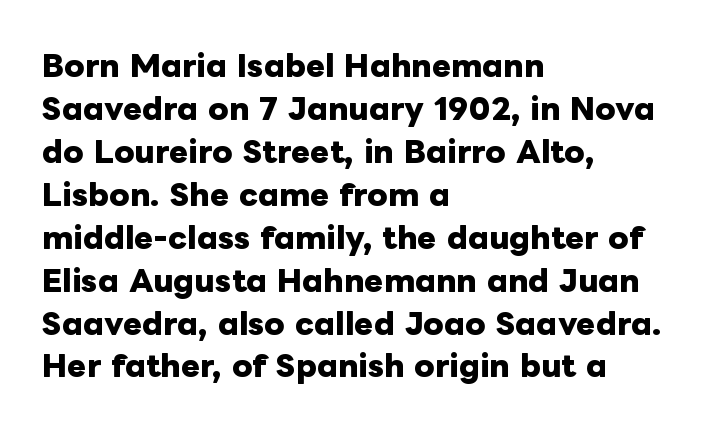
Q: Is the text bold? A: Yes.
Q: Is the text italic (slanted)? A: No, it is upright.
Q: Is the text underlined? A: No.
Q: How is the paragraph aligned? A: Left-aligned.
Q: Is the spacing between letters normal or unusually wide? A: Normal.
Q: Is the spacing between lines tight, normal or loose? A: Normal.
Q: Width (condensed, normal, or wide)? A: Normal.
Q: Stroke contrast? A: Low.
Q: x-height? A: Medium.
Q: Monospaced? A: No.
